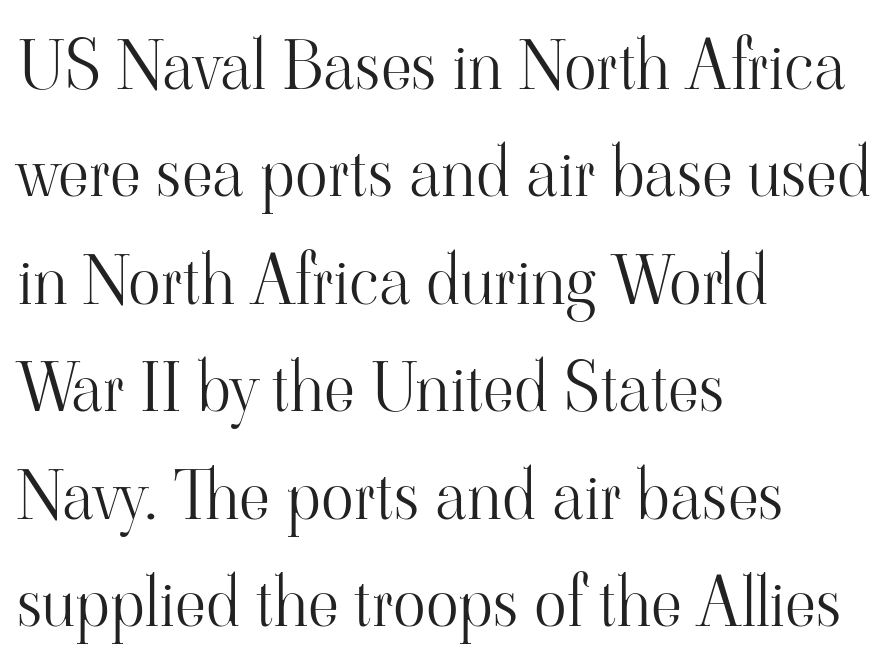
{"serif": "yes", "italic": "no", "bold": "no", "weight": "light", "width": "normal", "stroke_contrast": "high", "x_height": "small", "monospaced": "no", "underline": "no", "align": "left", "line_spacing": "normal", "line_spacing_ratio": 1.58, "letter_spacing": "normal", "letter_spacing_em": 0.0, "glyph_px": 68}
